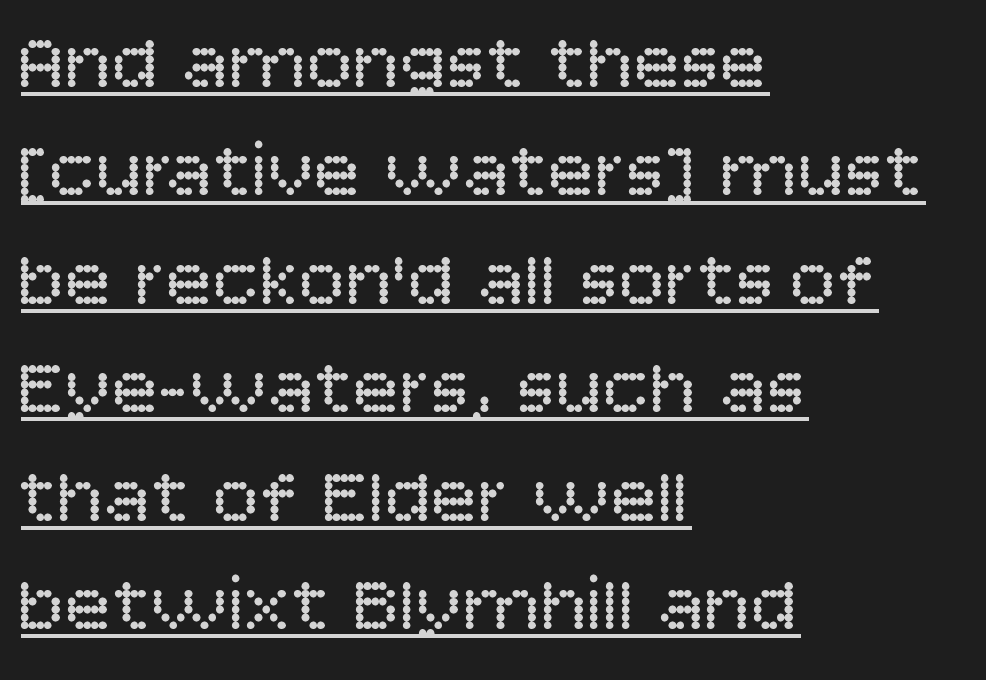
Q: Is the text bold? A: No.
Q: Is the text italic (slanted)? A: No, it is upright.
Q: Is the typeface a serif or a sans-serif typeface? A: Sans-serif.
Q: Is the text underlined? A: Yes.
Q: How is the paragraph aligned? A: Left-aligned.
Q: Is the spacing between letters normal or unusually wide? A: Normal.
Q: Is the spacing between lines tight, normal or loose? A: Normal.
Q: Width (condensed, normal, or wide)? A: Normal.
Q: Stroke contrast? A: Low.
Q: x-height? A: Large.
Q: Monospaced? A: No.
